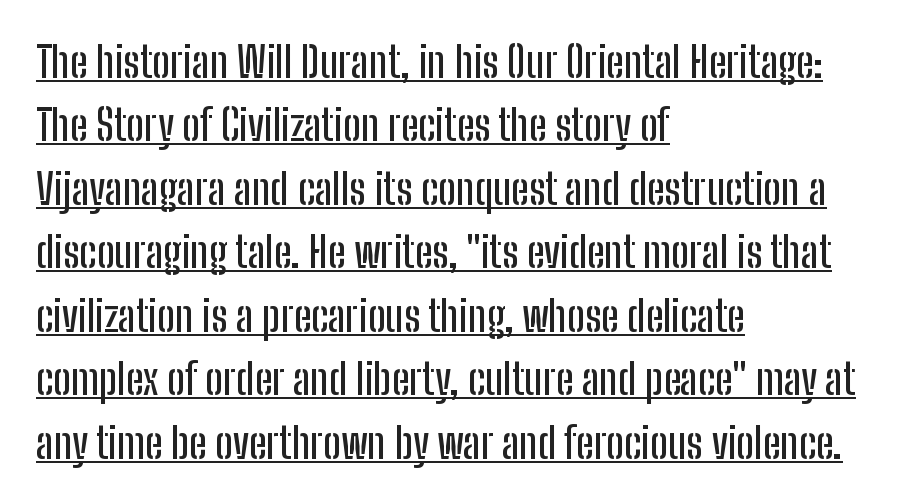
The image shows 42 px condensed sans-serif type, upright; set left-aligned, normal line spacing (1.51x), normal letter spacing, underlined; low stroke contrast and a medium x-height.
